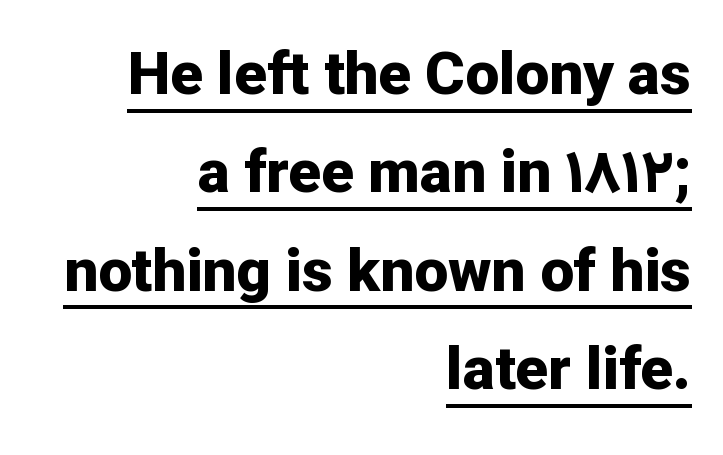
Honestly, the row spacing looks completely unremarkable. Proportional: the letters do not fall into vertical columns. The font's upright variant was chosen for this text. In terms of letterspacing, this is plain default setting.
